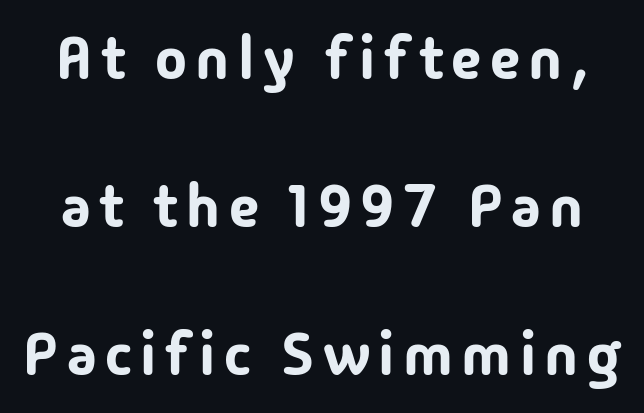
Descenders are the only things crossing below the line. A typesetter would call this leading open, well beyond the default. A typesetter would call this proportional, since set widths differ per character. Stroke terminals: plain, sans-serif. The type sits square on the baseline with zero lean.
